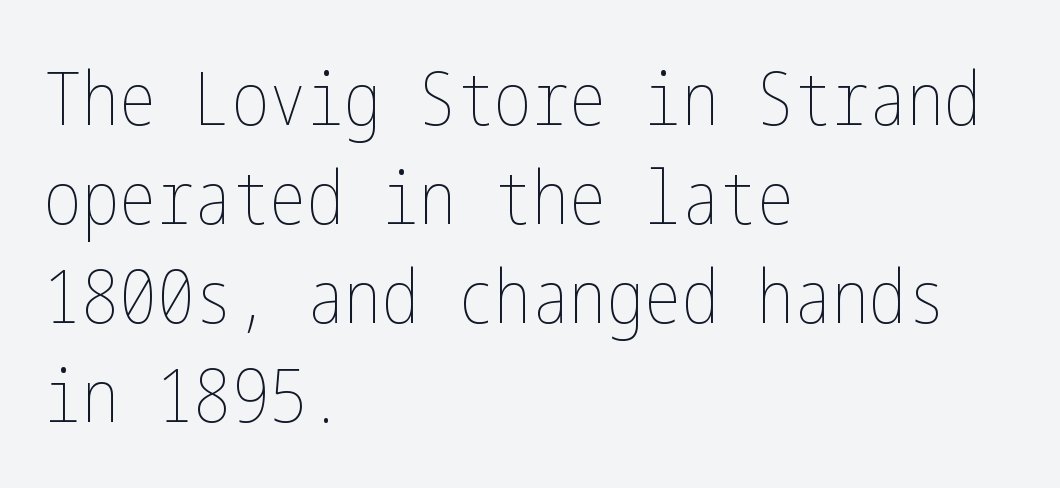
{"italic": "no", "bold": "no", "weight": "thin", "width": "condensed", "stroke_contrast": "low", "x_height": "medium", "underline": "no", "align": "left", "line_spacing": "normal", "line_spacing_ratio": 1.32, "letter_spacing": "normal", "letter_spacing_em": 0.0, "glyph_px": 75}
